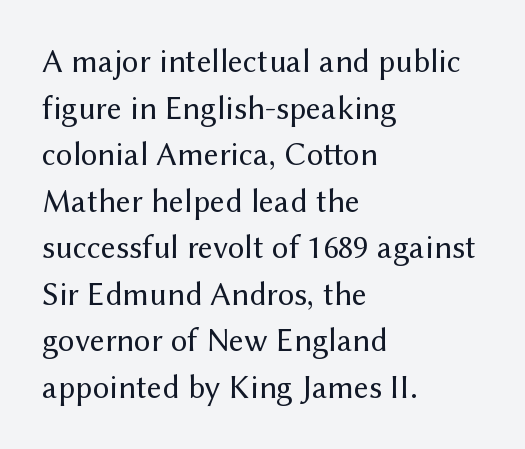
Q: Is the text bold? A: No.
Q: Is the text italic (slanted)? A: No, it is upright.
Q: Is the typeface a serif or a sans-serif typeface? A: Sans-serif.
Q: Is the text underlined? A: No.
Q: How is the paragraph aligned? A: Left-aligned.
Q: Is the spacing between letters normal or unusually wide? A: Normal.
Q: Is the spacing between lines tight, normal or loose? A: Normal.
Q: Width (condensed, normal, or wide)? A: Normal.
Q: Stroke contrast? A: Medium.
Q: x-height? A: Medium.
Q: Monospaced? A: No.
